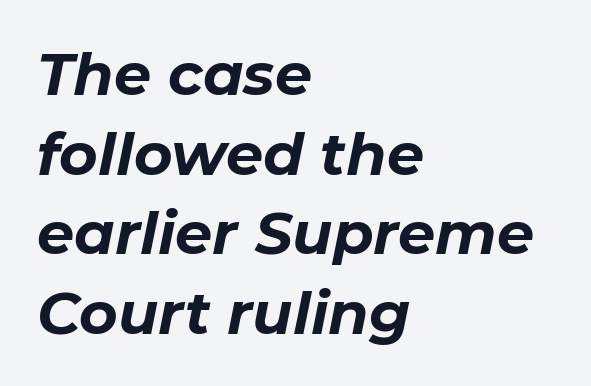
A typesetter would call this leading conventional body-copy spacing. Nobody drew a line under any word here. The compositor pushed each line to the left boundary. The rendering uses natural spacing where letterforms have individual widths.
